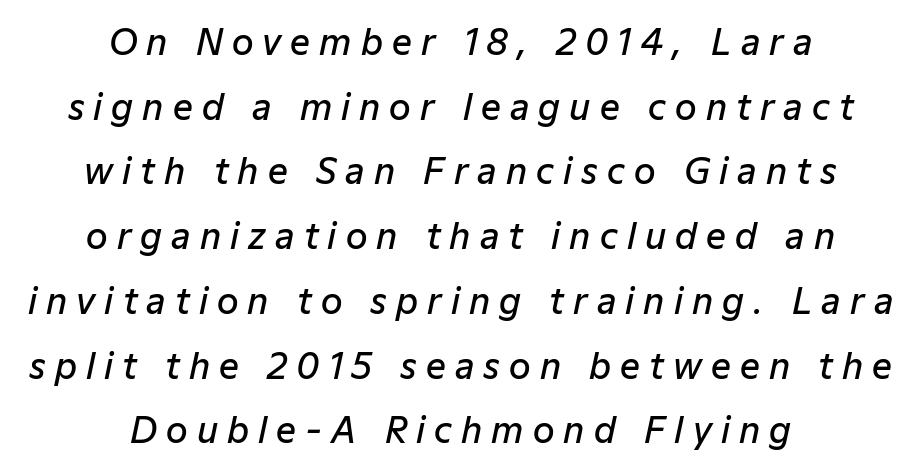
Q: Is the text bold? A: Semi-bold.
Q: Is the text italic (slanted)? A: Yes, it leans right by about 12 degrees.
Q: Is the text underlined? A: No.
Q: How is the paragraph aligned? A: Centered.
Q: Is the spacing between letters normal or unusually wide? A: Unusually wide.
Q: Width (condensed, normal, or wide)? A: Normal.
Q: Stroke contrast? A: Low.
Q: x-height? A: Medium.
Q: Monospaced? A: No.
